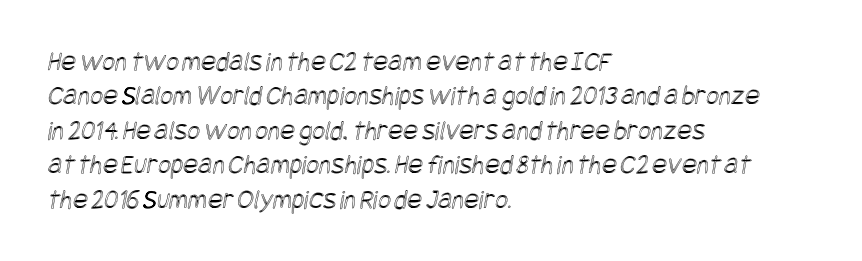
The image shows 28 px condensed type; set left-aligned, line spacing 1.23x, normal letter spacing, not underlined; a large x-height.
